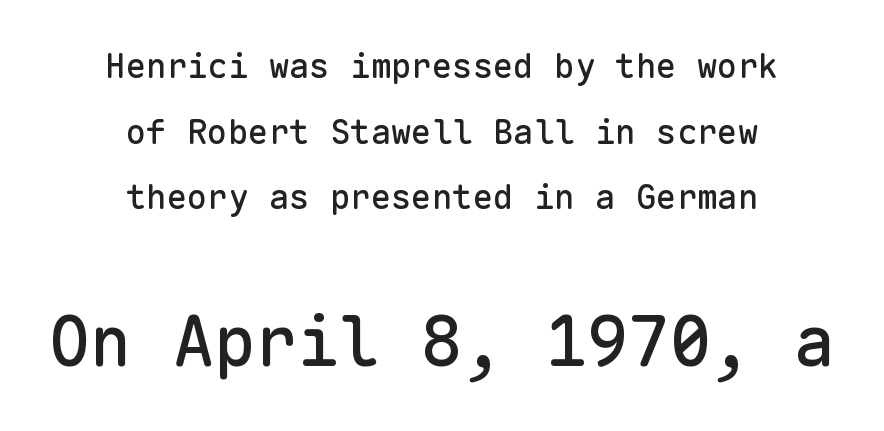
Q: Is the text italic (slanted)? A: No, it is upright.
Q: Is the typeface a serif or a sans-serif typeface? A: Sans-serif.
Q: Is the text underlined? A: No.
Q: How is the paragraph aligned? A: Centered.
Q: Is the spacing between letters normal or unusually wide? A: Normal.
Q: Is the spacing between lines tight, normal or loose? A: Loose.
Q: Which block of text is set in a larger size, the first (top) or the second (bottom)? A: The second (bottom) one.
Q: Width (condensed, normal, or wide)? A: Normal.
Q: Stroke contrast? A: Low.
Q: x-height? A: Medium.
Q: Monospaced? A: Yes.
